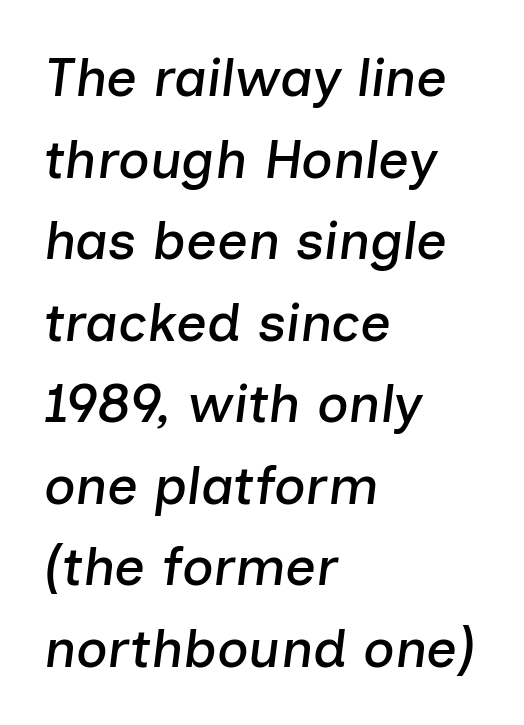
{"italic": "yes", "lean": "right", "slant_degrees": 7, "width": "normal", "stroke_contrast": "low", "x_height": "medium", "monospaced": "no", "underline": "no", "align": "left", "line_spacing": "normal", "line_spacing_ratio": 1.51, "letter_spacing": "normal", "letter_spacing_em": 0.0, "glyph_px": 54}
